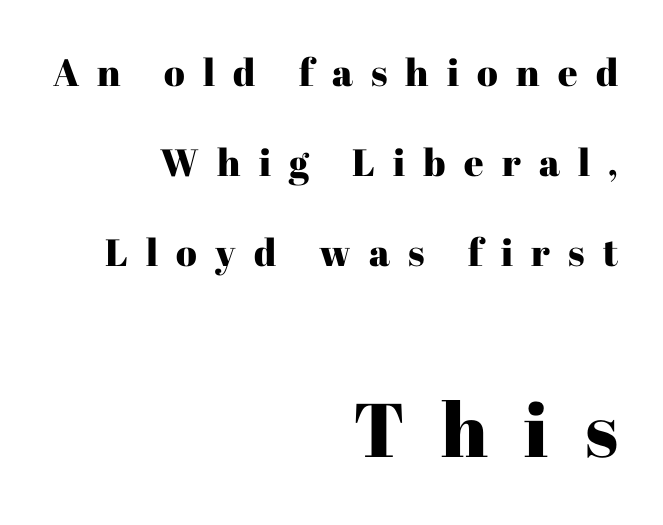
The image shows 76 px serif type, upright; set right-aligned, loose line spacing (2.37x), unusually wide letter spacing (+0.48 em), not underlined; the second (bottom) block is 2.0x larger; high stroke contrast and a medium x-height.
